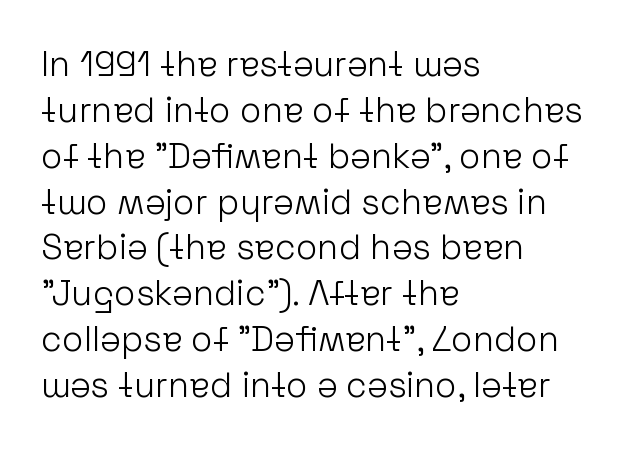
{"serif": "no", "italic": "no", "bold": "no", "weight": "light", "width": "normal", "stroke_contrast": "low", "x_height": "medium", "monospaced": "no", "underline": "no", "align": "left", "line_spacing": "normal", "line_spacing_ratio": 1.31, "letter_spacing": "normal", "letter_spacing_em": 0.0, "glyph_px": 35}
